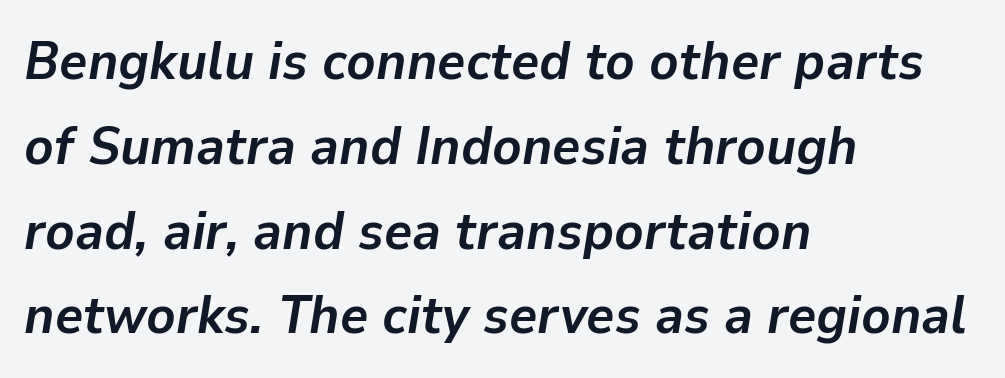
These lines keep a tight, regular rhythm from letter to letter. Designer's note — italics engaged. Casual observation: everything's shoved over to the left. Leading: standard. Descenders are the only things crossing below the line.
